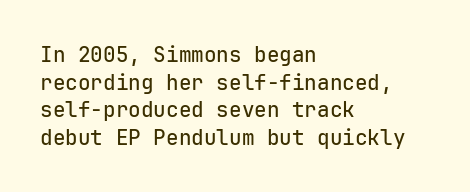
The image shows 21 px text type, upright; set left-aligned, normal line spacing (1.31x), normal letter spacing, not underlined.
